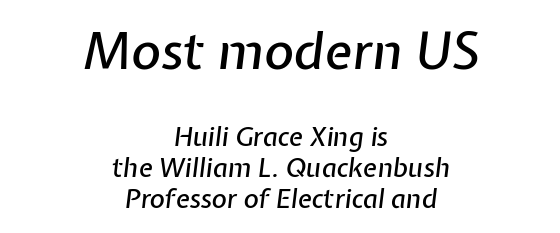
Q: Is the text italic (slanted)? A: Yes, it leans right by about 7 degrees.
Q: Is the text underlined? A: No.
Q: How is the paragraph aligned? A: Centered.
Q: Is the spacing between letters normal or unusually wide? A: Normal.
Q: Which block of text is set in a larger size, the first (top) or the second (bottom)? A: The first (top) one.
Q: Width (condensed, normal, or wide)? A: Normal.
Q: Stroke contrast? A: Low.
Q: x-height? A: Medium.
Q: Monospaced? A: No.
